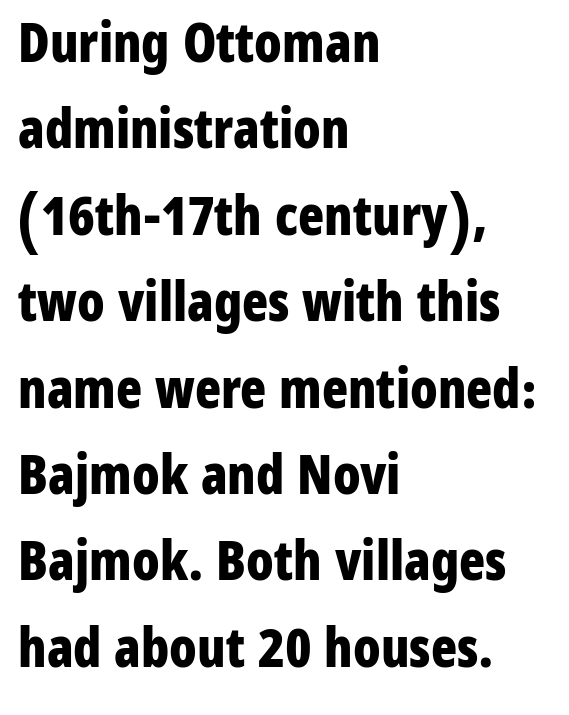
Q: Is the text bold? A: Yes.
Q: Is the text italic (slanted)? A: No, it is upright.
Q: Is the typeface a serif or a sans-serif typeface? A: Sans-serif.
Q: Is the text underlined? A: No.
Q: How is the paragraph aligned? A: Left-aligned.
Q: Is the spacing between letters normal or unusually wide? A: Normal.
Q: Is the spacing between lines tight, normal or loose? A: Normal.
Q: Width (condensed, normal, or wide)? A: Condensed.
Q: Stroke contrast? A: Low.
Q: x-height? A: Medium.
Q: Monospaced? A: No.
